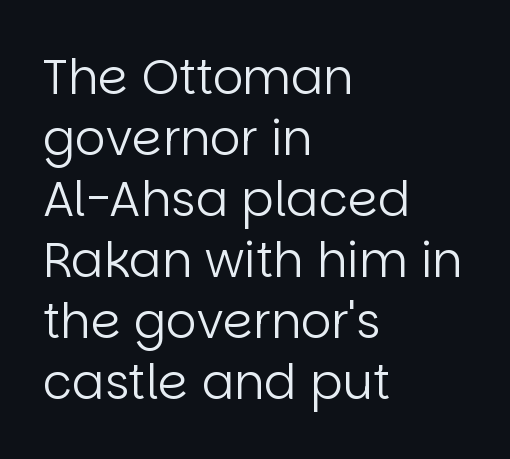
Q: Is the text bold? A: No.
Q: Is the text italic (slanted)? A: No, it is upright.
Q: Is the typeface a serif or a sans-serif typeface? A: Sans-serif.
Q: Is the text underlined? A: No.
Q: How is the paragraph aligned? A: Left-aligned.
Q: Is the spacing between letters normal or unusually wide? A: Normal.
Q: Is the spacing between lines tight, normal or loose? A: Normal.
Q: Width (condensed, normal, or wide)? A: Normal.
Q: Stroke contrast? A: Low.
Q: x-height? A: Large.
Q: Monospaced? A: No.
